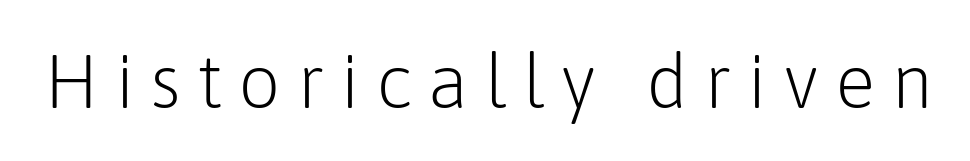
{"serif": "no", "italic": "no", "bold": "no", "weight": "light", "width": "normal", "stroke_contrast": "low", "x_height": "medium", "monospaced": "no", "underline": "no", "letter_spacing": "wide", "letter_spacing_em": 0.21, "glyph_px": 75}
